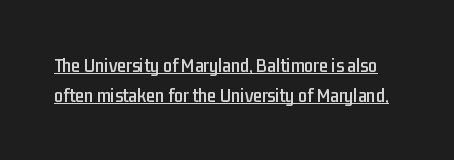
{"italic": "no", "underline": "yes", "line_spacing": "normal", "line_spacing_ratio": 1.5, "letter_spacing": "normal", "letter_spacing_em": 0.0, "glyph_px": 20}
